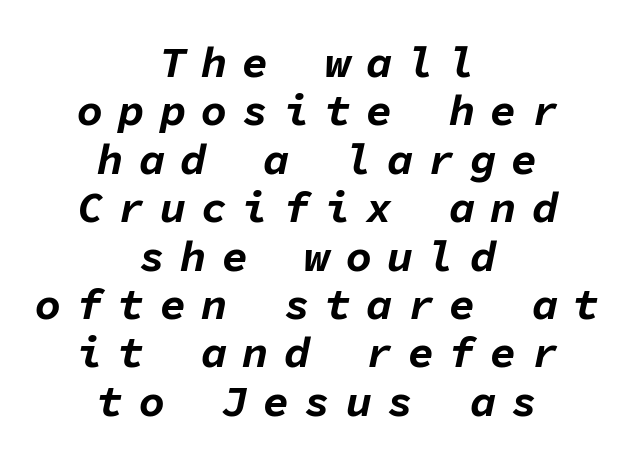
This sample uses an oblique cut, with every glyph tilted off the vertical. You'd pick this weight for a headline — it's a proper bold. The face used here is monospaced, like something from a code editor. Both edges are ragged and mirror each other, which tells us the setting is centered.
